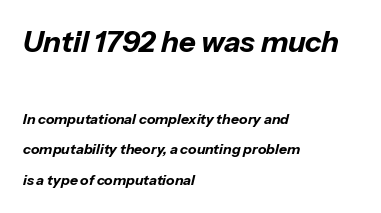
Italic: yes, the glyphs are oblique. Descender tails drop into unmarked territory. Interline gaps are noticeably wide in this sample. You'd pick this weight for a headline — it's a proper bold. This sample has the flowing, uneven cadence of proportional lettering. The designer gave the opening block more size than the closing block.
